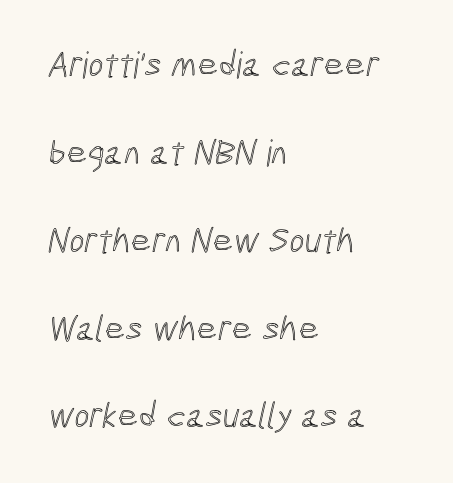
Q: Is the text underlined? A: No.
Q: How is the paragraph aligned? A: Left-aligned.
Q: Is the spacing between letters normal or unusually wide? A: Normal.
Q: Is the spacing between lines tight, normal or loose? A: Loose.
Q: Width (condensed, normal, or wide)? A: Condensed.
Q: x-height? A: Medium.
Q: Monospaced? A: No.
